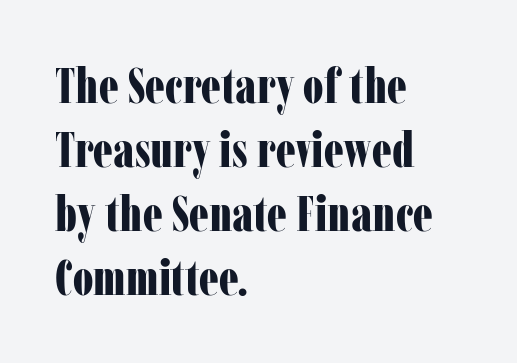
Q: Is the text bold? A: Yes.
Q: Is the text italic (slanted)? A: No, it is upright.
Q: Is the typeface a serif or a sans-serif typeface? A: Serif.
Q: Is the text underlined? A: No.
Q: How is the paragraph aligned? A: Left-aligned.
Q: Is the spacing between letters normal or unusually wide? A: Normal.
Q: Is the spacing between lines tight, normal or loose? A: Normal.
Q: Width (condensed, normal, or wide)? A: Condensed.
Q: Stroke contrast? A: Low.
Q: x-height? A: Medium.
Q: Monospaced? A: No.
